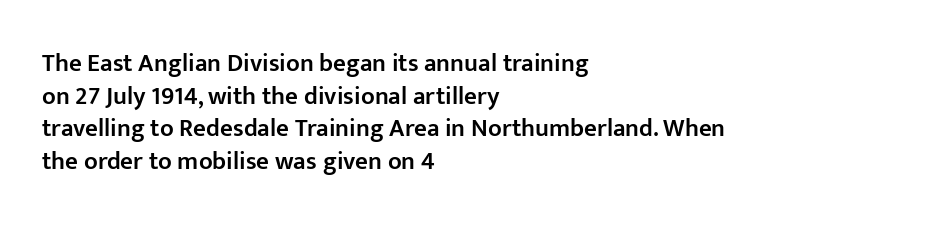
Q: Is the text bold? A: Semi-bold.
Q: Is the text italic (slanted)? A: No, it is upright.
Q: Is the text underlined? A: No.
Q: How is the paragraph aligned? A: Left-aligned.
Q: Is the spacing between letters normal or unusually wide? A: Normal.
Q: Is the spacing between lines tight, normal or loose? A: Normal.
